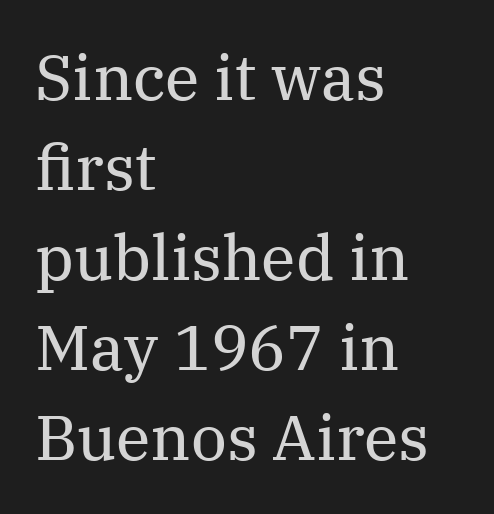
Each new line begins a customary step beneath the previous one. Caption: face not bold, strokes unweighted. The typesetter chose a ragged-right arrangement here. If you drew a line through each stem, it would be perfectly vertical. The letters advance in unequal steps, a hallmark of proportional type. Nobody drew a line under any word here.
